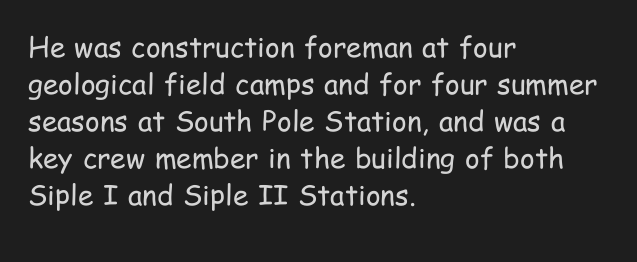
{"serif": "no", "italic": "no", "bold": "no", "weight": "regular", "width": "condensed", "stroke_contrast": "low", "x_height": "medium", "monospaced": "no", "underline": "no", "align": "left", "line_spacing": "normal", "line_spacing_ratio": 1.32, "letter_spacing": "normal", "letter_spacing_em": 0.0, "glyph_px": 28}
